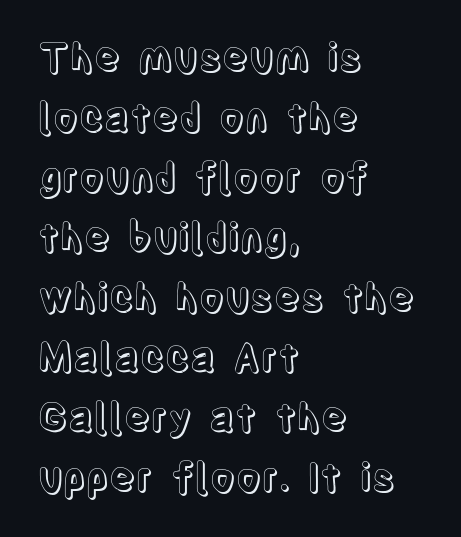
Q: Is the text italic (slanted)? A: No, it is upright.
Q: Is the text underlined? A: No.
Q: How is the paragraph aligned? A: Left-aligned.
Q: Is the spacing between letters normal or unusually wide? A: Normal.
Q: Is the spacing between lines tight, normal or loose? A: Normal.
Q: Width (condensed, normal, or wide)? A: Condensed.
Q: x-height? A: Large.
Q: Monospaced? A: No.
